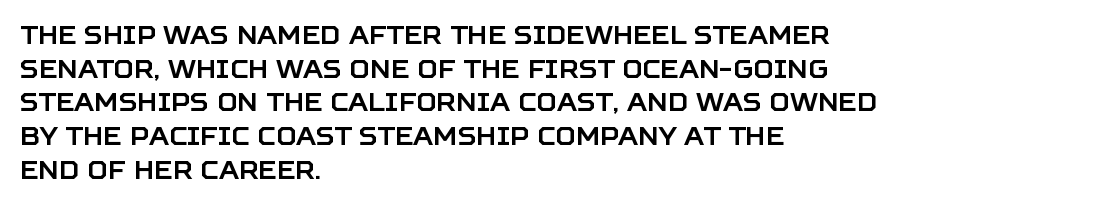
{"italic": "no", "underline": "no", "align": "left", "line_spacing": "normal", "line_spacing_ratio": 1.35, "letter_spacing": "normal", "letter_spacing_em": 0.0, "glyph_px": 25}
